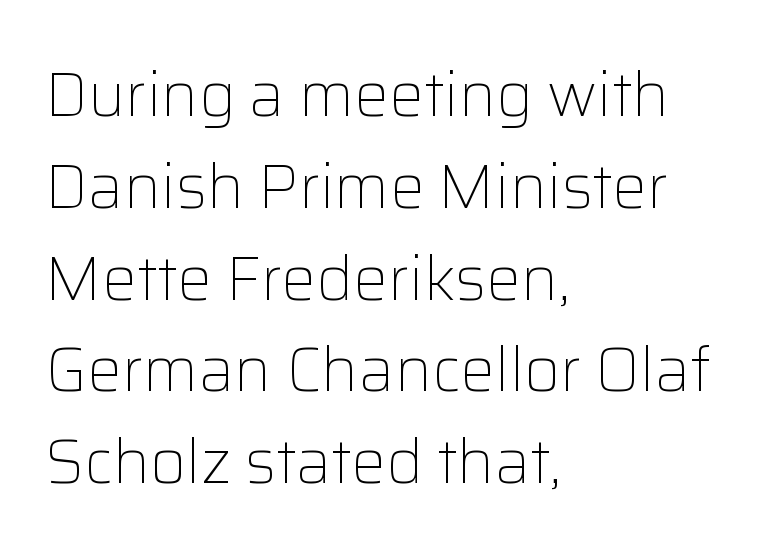
{"serif": "no", "italic": "no", "bold": "no", "weight": "light", "width": "normal", "stroke_contrast": "low", "x_height": "medium", "monospaced": "no", "underline": "no", "align": "left", "line_spacing": "normal", "line_spacing_ratio": 1.48, "letter_spacing": "normal", "letter_spacing_em": 0.0, "glyph_px": 62}
